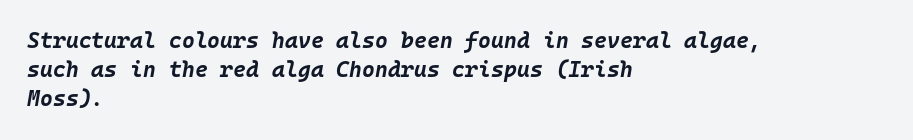
{"italic": "yes", "lean": "right", "slant_degrees": 10, "bold": "yes", "underline": "no", "align": "left", "line_spacing": "normal", "line_spacing_ratio": 1.32, "letter_spacing": "normal", "letter_spacing_em": 0.0, "glyph_px": 22}
